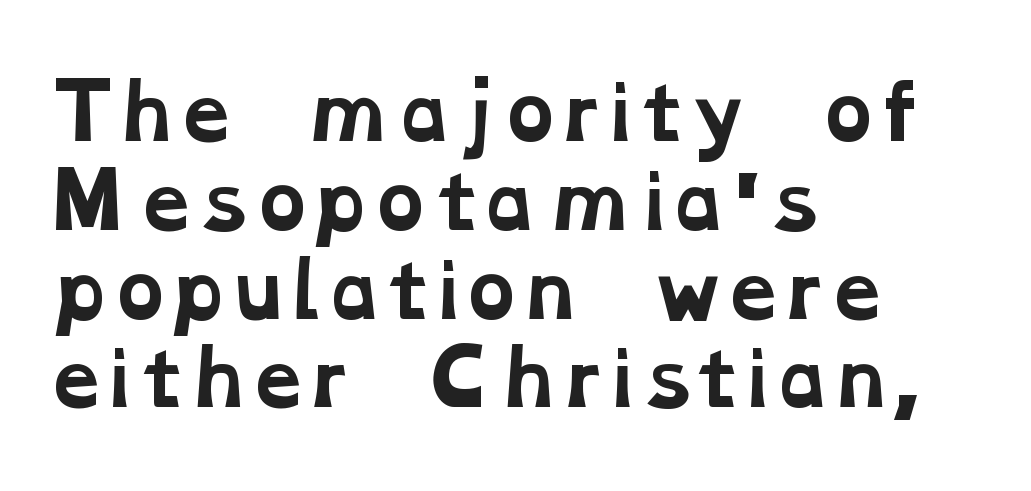
Nothing unusual about the tracking: characters are spaced as the font intends. The font is running at its bold setting. The typeface chosen for these lines features serifs. This rendering features lettering with no underline.
